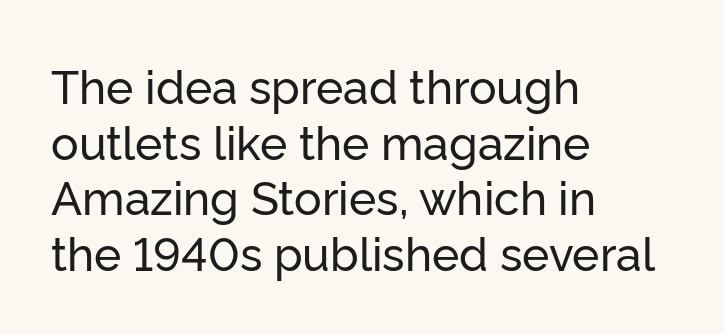
The image shows 46 px sans-serif type, upright; set left-aligned, line spacing 1.21x, normal letter spacing, not underlined; low stroke contrast and a medium x-height.
